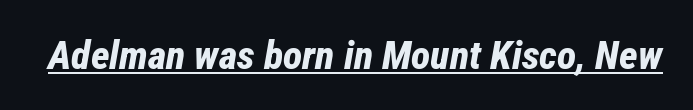
Q: Is the text bold? A: Yes.
Q: Is the text italic (slanted)? A: Yes, it leans right by about 12 degrees.
Q: Is the text underlined? A: Yes.
Q: Is the spacing between letters normal or unusually wide? A: Normal.
Q: Width (condensed, normal, or wide)? A: Condensed.
Q: Stroke contrast? A: Low.
Q: x-height? A: Medium.
Q: Monospaced? A: No.
